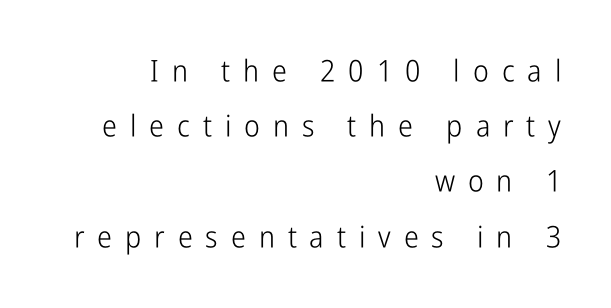
Q: Is the text bold? A: No.
Q: Is the text italic (slanted)? A: No, it is upright.
Q: Is the typeface a serif or a sans-serif typeface? A: Sans-serif.
Q: Is the text underlined? A: No.
Q: How is the paragraph aligned? A: Right-aligned.
Q: Is the spacing between letters normal or unusually wide? A: Unusually wide.
Q: Width (condensed, normal, or wide)? A: Condensed.
Q: Stroke contrast? A: Low.
Q: x-height? A: Medium.
Q: Monospaced? A: No.
